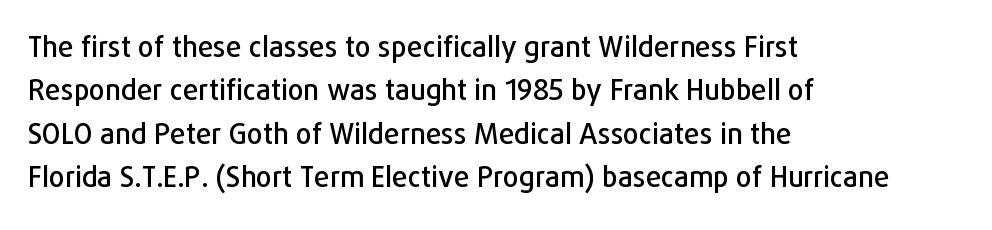
Characters remain perfectly vertical along every line. Looks like regular typesetting: each glyph gets only the width it needs. Stroke terminals: plain, sans-serif. The line-height multiplier appears to be the usual default.
